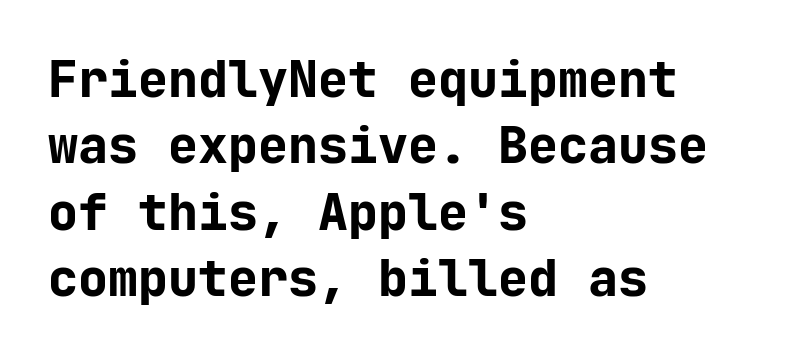
The typeface chosen for these lines omits serifs. The passage shown has conventional tracking throughout. The characters look thick and weighty, a clear bold. Successive baselines arrive at the customary interval. Note the uniform advance width — an 'i' takes as much space as an 'm'. The passage shown is not underscored anywhere.
